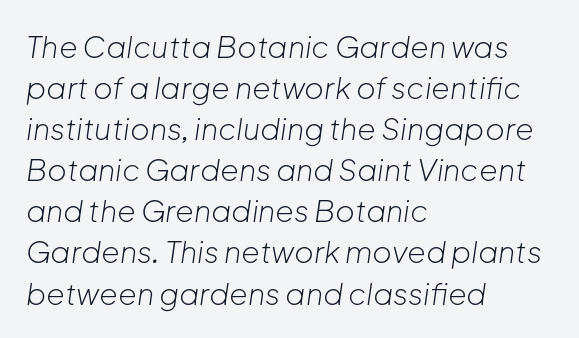
{"italic": "yes", "lean": "right", "slant_degrees": 8, "bold": "no", "weight": "light", "width": "normal", "stroke_contrast": "low", "x_height": "medium", "monospaced": "no", "underline": "no", "align": "left", "line_spacing": "normal", "line_spacing_ratio": 1.37, "letter_spacing": "normal", "letter_spacing_em": 0.0, "glyph_px": 30}
